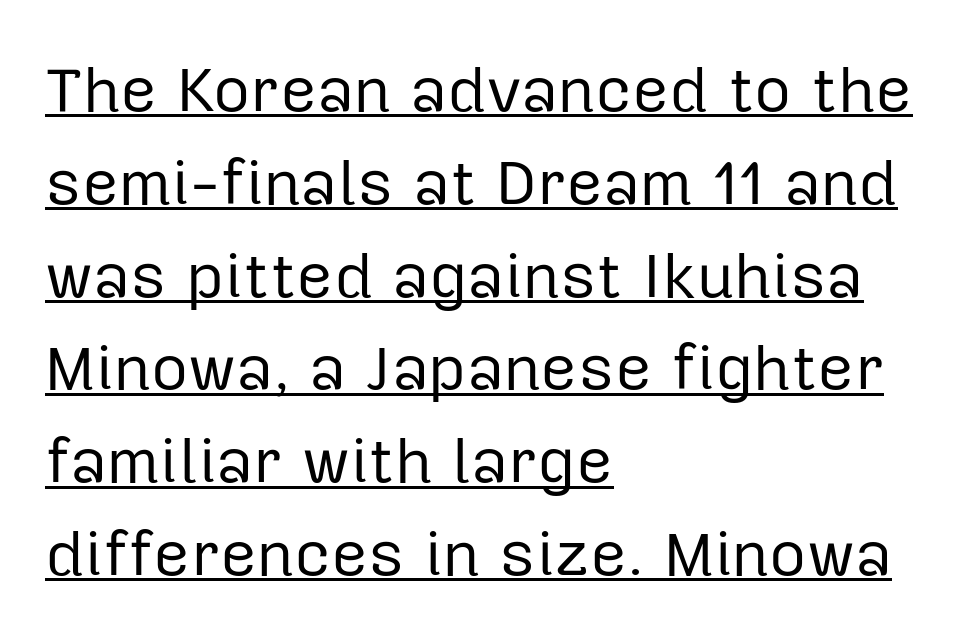
Q: Is the text bold? A: No.
Q: Is the text italic (slanted)? A: No, it is upright.
Q: Is the typeface a serif or a sans-serif typeface? A: Sans-serif.
Q: Is the text underlined? A: Yes.
Q: How is the paragraph aligned? A: Left-aligned.
Q: Is the spacing between letters normal or unusually wide? A: Normal.
Q: Is the spacing between lines tight, normal or loose? A: Normal.
Q: Width (condensed, normal, or wide)? A: Normal.
Q: Stroke contrast? A: Low.
Q: x-height? A: Medium.
Q: Monospaced? A: No.
